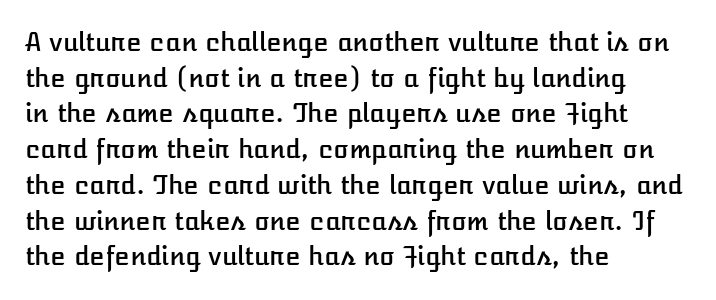
{"italic": "no", "underline": "no", "align": "left", "line_spacing": "normal", "line_spacing_ratio": 1.43, "letter_spacing": "normal", "letter_spacing_em": 0.0, "glyph_px": 25}
